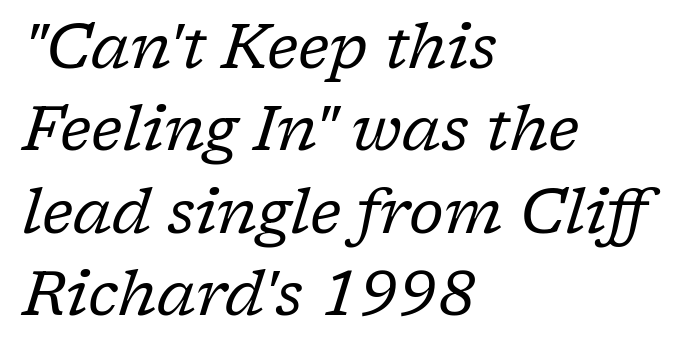
The image shows 62 px regular-weight serif type, italic (leaning right); set left-aligned, normal line spacing (1.33x), normal letter spacing, not underlined; low stroke contrast and a medium x-height.
